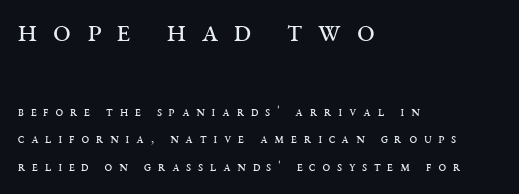
Posture: straight, roman, zero tilt. Unbolded letterforms with no extra heft. Horizontal alignment here is leftward, the default for most running prose. You could fit nearly another row in the gap between these rows. Two sizes are in play, and the larger belongs to the first block.
